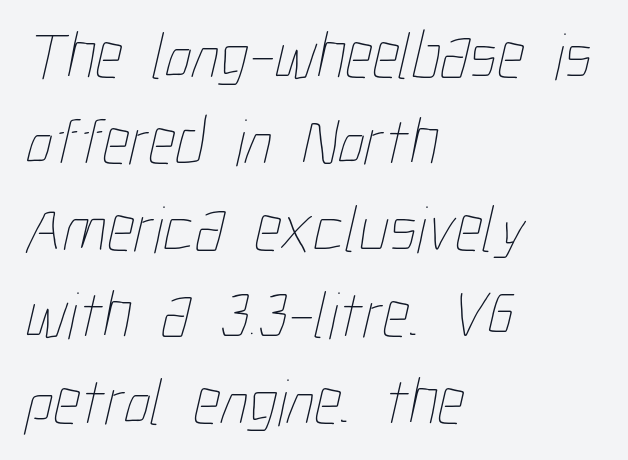
{"bold": "no", "weight": "thin", "width": "condensed", "stroke_contrast": "low", "x_height": "medium", "monospaced": "no", "underline": "no", "align": "left", "line_spacing": "normal", "line_spacing_ratio": 1.29, "letter_spacing": "normal", "letter_spacing_em": 0.0, "glyph_px": 67}
